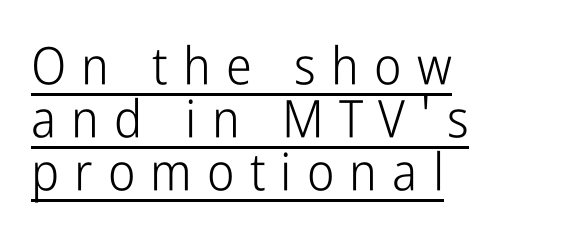
Serif or sans? Sans — the stroke terminals are bare. Glance below the letters and you will spot a drawn line. This sample uses expanded letter spacing, leaving extra air between glyphs. Weight class: somewhere from thin through regular. This sample is left-justified, so line endings fall wherever the words run out. The typography opts for an upright posture over an oblique one.
